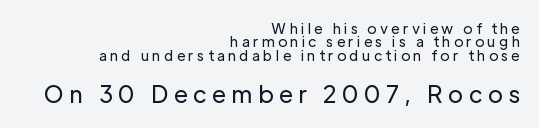
Q: Is the text bold? A: No.
Q: Is the text italic (slanted)? A: No, it is upright.
Q: Is the text underlined? A: No.
Q: How is the paragraph aligned? A: Right-aligned.
Q: Is the spacing between letters normal or unusually wide? A: Unusually wide.
Q: Is the spacing between lines tight, normal or loose? A: Tight.
Q: Which block of text is set in a larger size, the first (top) or the second (bottom)? A: The second (bottom) one.
